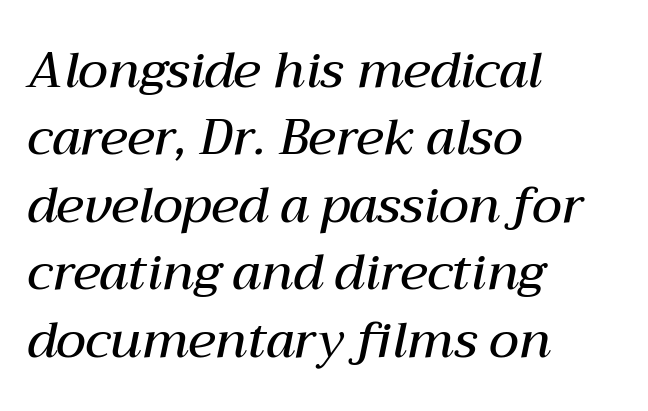
{"italic": "yes", "lean": "right", "slant_degrees": 12, "bold": "semi", "weight": "semibold", "width": "normal", "stroke_contrast": "medium", "x_height": "medium", "monospaced": "no", "underline": "no", "align": "left", "line_spacing": "normal", "line_spacing_ratio": 1.35, "letter_spacing": "normal", "letter_spacing_em": 0.0, "glyph_px": 50}
